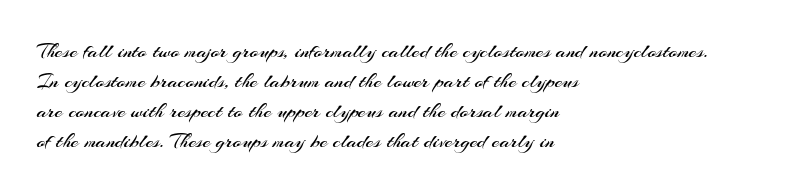
Reading down the column, the eye jumps a familiar distance to each next line. Left-aligned paragraph, ragged on the right. Check under the words: just untouched page.
